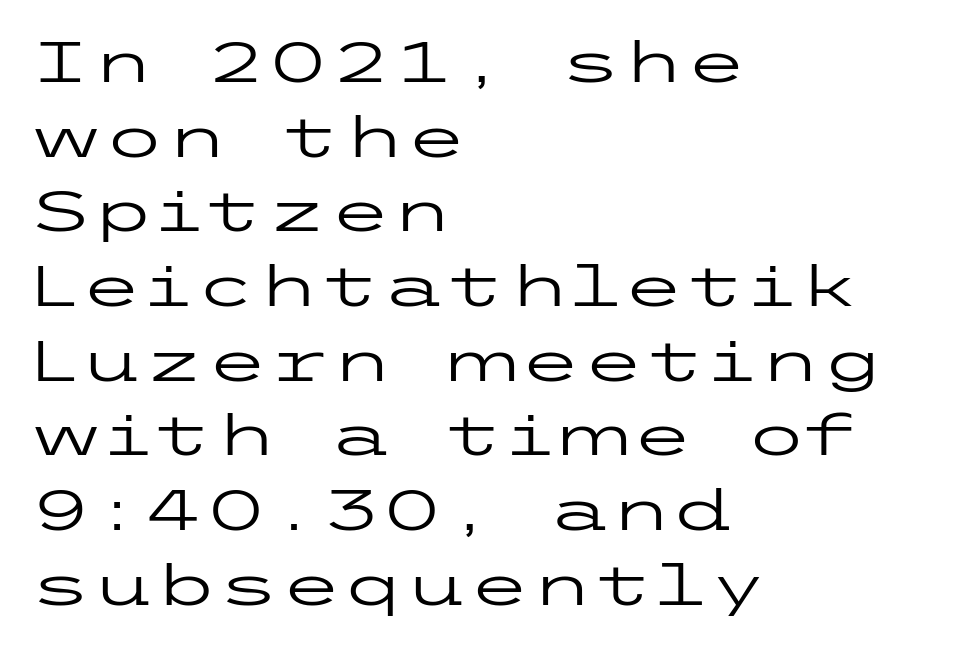
{"serif": "no", "italic": "no", "bold": "no", "weight": "regular", "width": "wide", "stroke_contrast": "low", "x_height": "medium", "underline": "no", "align": "left", "line_spacing": "normal", "line_spacing_ratio": 1.31, "letter_spacing": "normal", "letter_spacing_em": 0.0, "glyph_px": 57}
